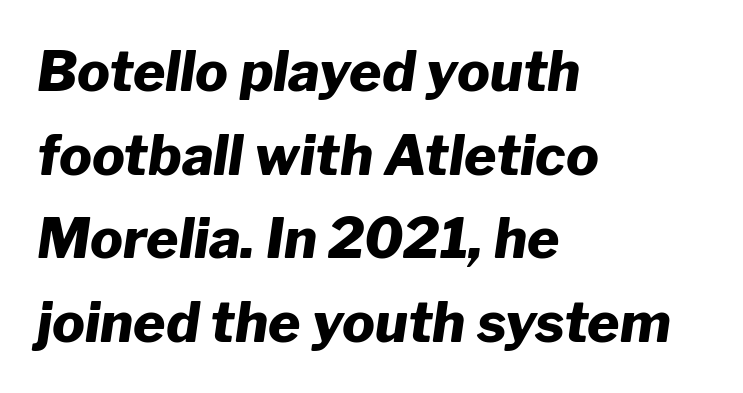
Whoever set this chose a conventional vertical rhythm. In terms of letterspacing, this is plain default setting. Slant detected: the letters are inclined. Is the type bold? Yes — the strokes are clearly thick and heavy. The lines are quadded left.
